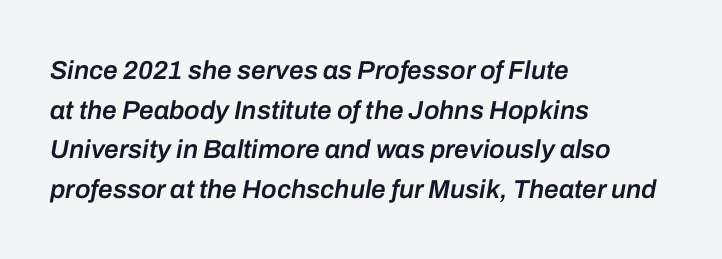
The image shows 26 px text type, italic (leaning right); set left-aligned, normal line spacing (1.52x), normal letter spacing, not underlined.
